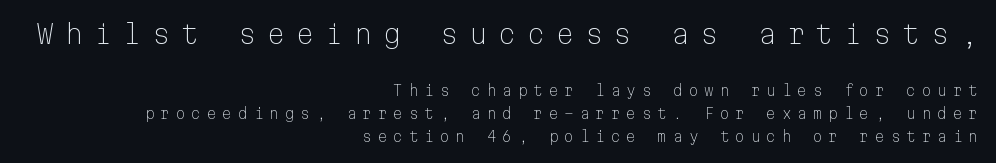
The image shows 26 px text type, upright; set right-aligned, normal line spacing (1.65x), unusually wide letter spacing (+0.41 em), not underlined; the first (top) block is 1.86x larger.
